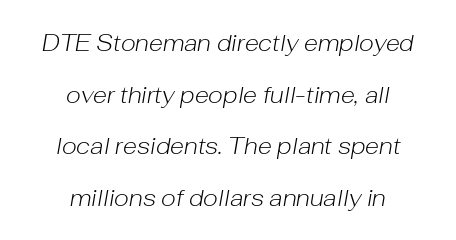
The image shows 23 px text type, italic (leaning right); set centered, loose line spacing (2.24x), normal letter spacing, not underlined.
